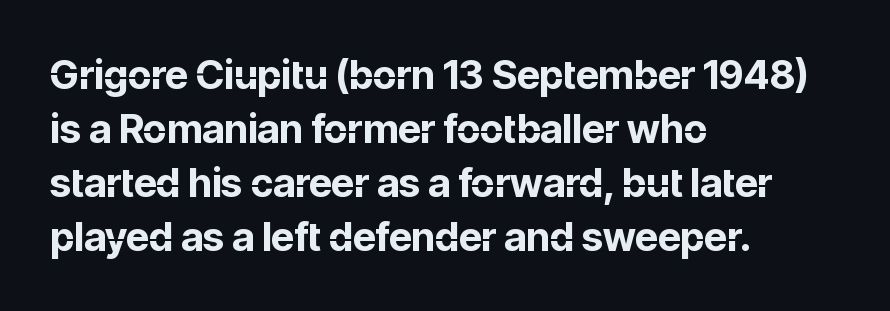
{"serif": "no", "italic": "no", "bold": "yes", "weight": "bold", "width": "normal", "stroke_contrast": "low", "x_height": "medium", "monospaced": "no", "underline": "no", "align": "left", "line_spacing": "normal", "line_spacing_ratio": 1.35, "letter_spacing": "normal", "letter_spacing_em": 0.0, "glyph_px": 40}
